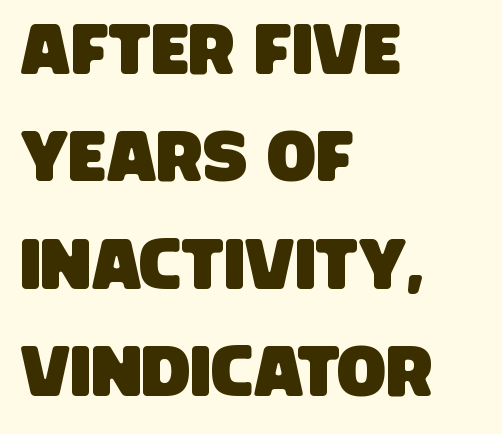
Q: Is the typeface a serif or a sans-serif typeface? A: Sans-serif.
Q: Is the text underlined? A: No.
Q: How is the paragraph aligned? A: Left-aligned.
Q: Is the spacing between letters normal or unusually wide? A: Normal.
Q: Is the spacing between lines tight, normal or loose? A: Normal.
Q: Width (condensed, normal, or wide)? A: Condensed.
Q: Stroke contrast? A: Low.
Q: x-height? A: Large.
Q: Monospaced? A: No.
